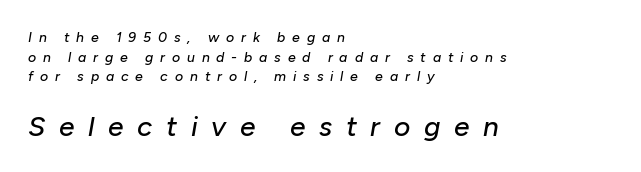
Q: Is the text italic (slanted)? A: Yes, it leans right by about 10 degrees.
Q: Is the text underlined? A: No.
Q: How is the paragraph aligned? A: Left-aligned.
Q: Is the spacing between letters normal or unusually wide? A: Unusually wide.
Q: Is the spacing between lines tight, normal or loose? A: Normal.
Q: Which block of text is set in a larger size, the first (top) or the second (bottom)? A: The second (bottom) one.
Q: Width (condensed, normal, or wide)? A: Normal.
Q: Stroke contrast? A: Low.
Q: x-height? A: Medium.
Q: Monospaced? A: No.
